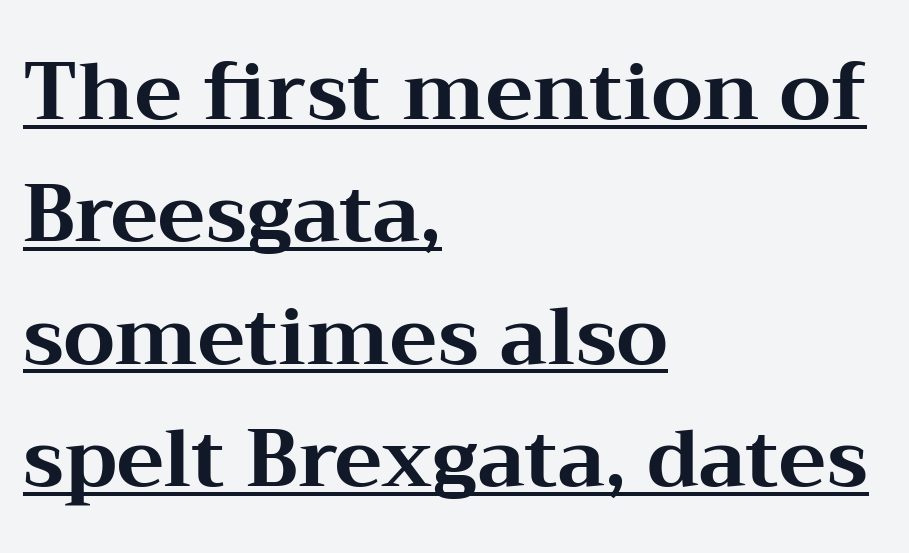
Q: Is the text bold? A: Yes.
Q: Is the text italic (slanted)? A: No, it is upright.
Q: Is the typeface a serif or a sans-serif typeface? A: Serif.
Q: Is the text underlined? A: Yes.
Q: How is the paragraph aligned? A: Left-aligned.
Q: Is the spacing between letters normal or unusually wide? A: Normal.
Q: Is the spacing between lines tight, normal or loose? A: Normal.
Q: Width (condensed, normal, or wide)? A: Wide.
Q: Stroke contrast? A: Medium.
Q: x-height? A: Medium.
Q: Monospaced? A: No.
